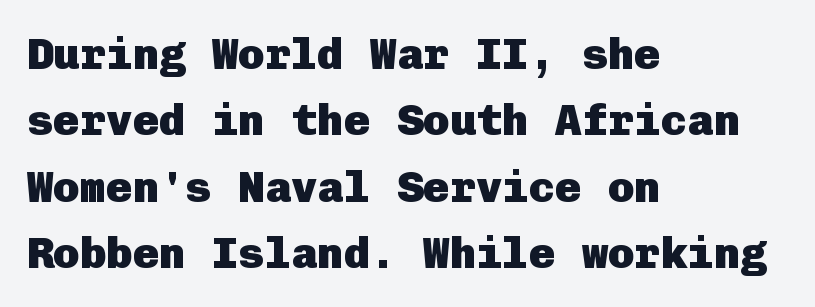
The lines sit at an ordinary, default distance from one another. The rendering keeps characters at their native spacing. Descender tails drop into unmarked territory. The font is running at its bold setting. Vertical strokes here are truly vertical.
